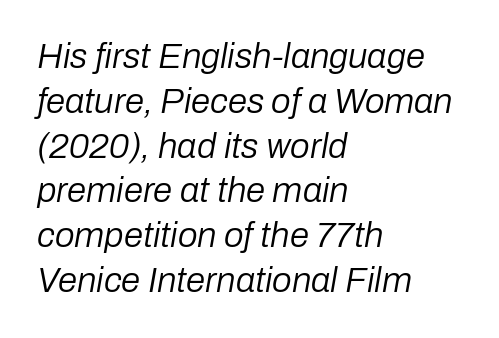
Q: Is the text bold? A: No.
Q: Is the text italic (slanted)? A: Yes, it leans right by about 10 degrees.
Q: Is the text underlined? A: No.
Q: How is the paragraph aligned? A: Left-aligned.
Q: Is the spacing between letters normal or unusually wide? A: Normal.
Q: Is the spacing between lines tight, normal or loose? A: Normal.
Q: Width (condensed, normal, or wide)? A: Normal.
Q: Stroke contrast? A: Low.
Q: x-height? A: Medium.
Q: Monospaced? A: No.
